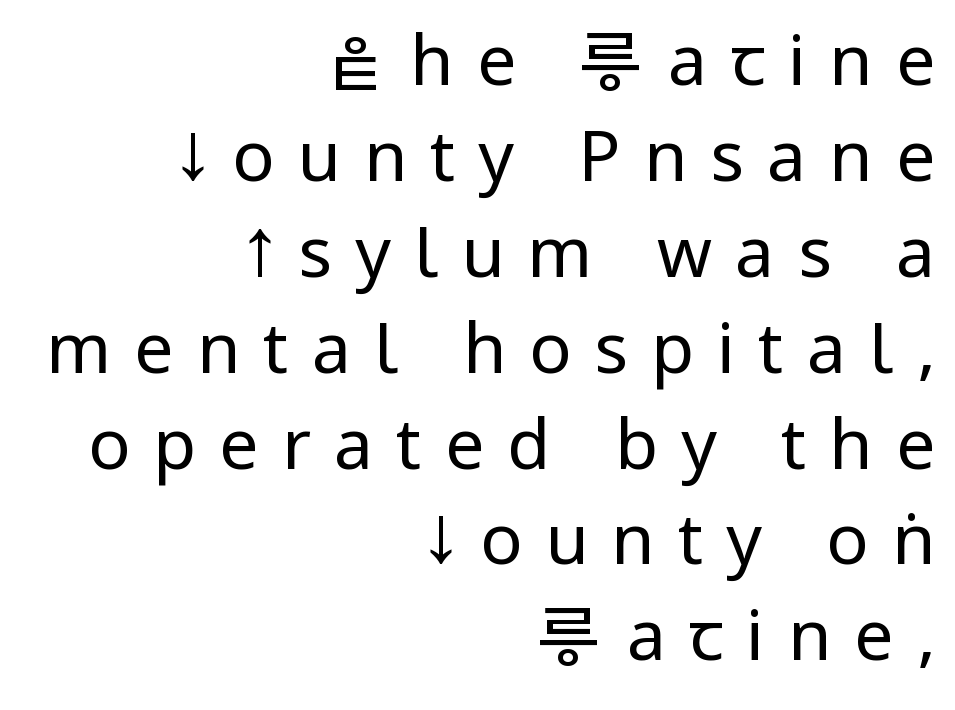
{"serif": "no", "italic": "no", "bold": "no", "weight": "regular", "width": "condensed", "stroke_contrast": "low", "x_height": "large", "monospaced": "no", "underline": "no", "align": "right", "line_spacing": "normal", "line_spacing_ratio": 1.37, "letter_spacing": "wide", "letter_spacing_em": 0.33, "glyph_px": 70}
